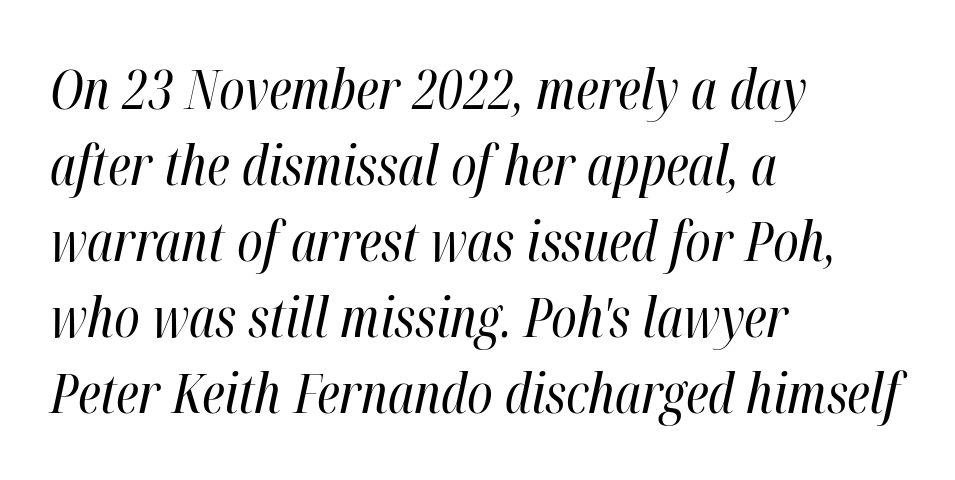
{"italic": "yes", "lean": "right", "slant_degrees": 12, "bold": "no", "weight": "regular", "width": "condensed", "stroke_contrast": "high", "x_height": "medium", "monospaced": "no", "underline": "no", "align": "left", "line_spacing": "normal", "line_spacing_ratio": 1.38, "letter_spacing": "normal", "letter_spacing_em": 0.0, "glyph_px": 55}
